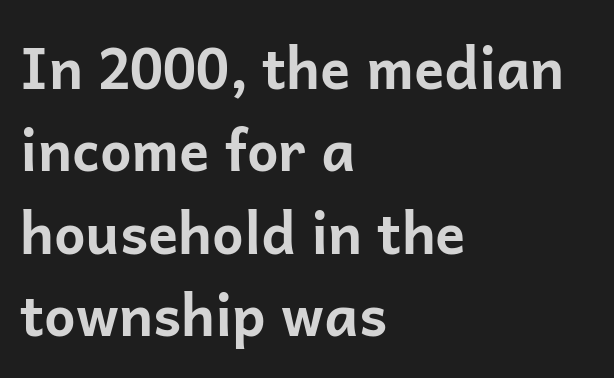
The image shows 56 px bold sans-serif type, upright; set left-aligned, normal line spacing (1.47x), normal letter spacing, not underlined; low stroke contrast and a medium x-height.
